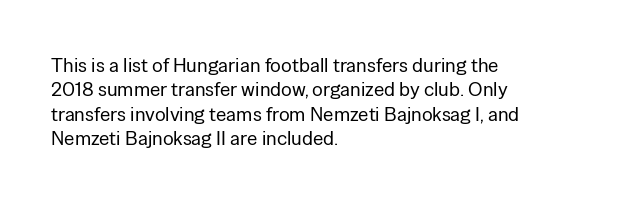
{"italic": "no", "bold": "no", "underline": "no", "align": "left", "line_spacing_ratio": 1.22, "letter_spacing": "normal", "letter_spacing_em": 0.0, "glyph_px": 20}
